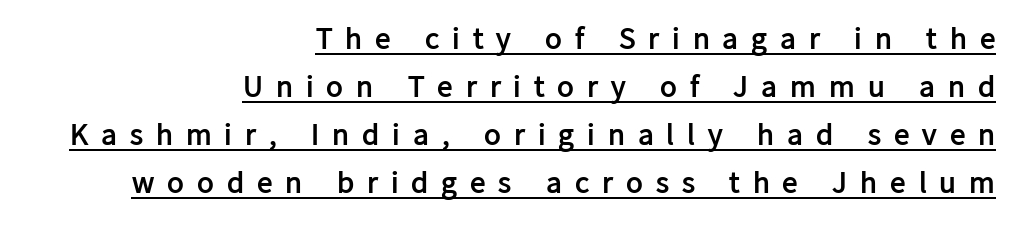
Q: Is the text bold? A: Yes.
Q: Is the text italic (slanted)? A: No, it is upright.
Q: Is the typeface a serif or a sans-serif typeface? A: Sans-serif.
Q: Is the text underlined? A: Yes.
Q: How is the paragraph aligned? A: Right-aligned.
Q: Is the spacing between letters normal or unusually wide? A: Unusually wide.
Q: Is the spacing between lines tight, normal or loose? A: Normal.
Q: Width (condensed, normal, or wide)? A: Normal.
Q: Stroke contrast? A: Low.
Q: x-height? A: Medium.
Q: Monospaced? A: No.
